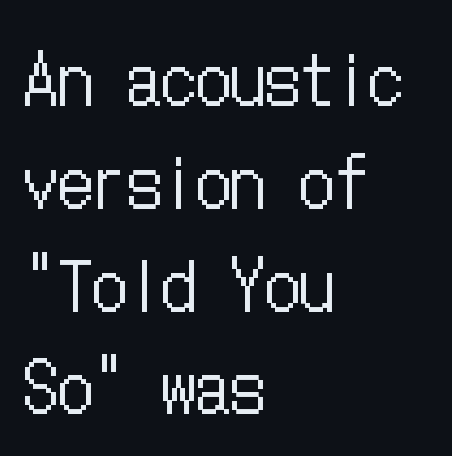
Glyph-to-glyph distance matches everyday printed text. No italicization has been applied; the sample stays upright. Has an underline been added? It has not. Horizontal alignment here is leftward, the default for most running prose. Nothing heavy about these letters — not bold at all.
